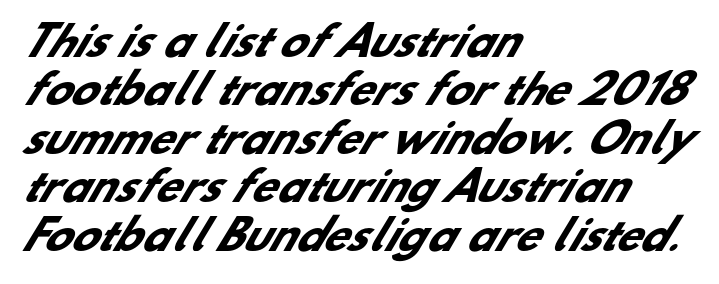
Students, this is bold: see how much ink each stroke carries. Any mark beneath the type? The region is blank. The typeface chosen for these lines omits serifs. The setting favours the left margin, as ordinary paragraphs usually do. Is this a fixed-width face? No — the glyphs have proportional, varying widths.
